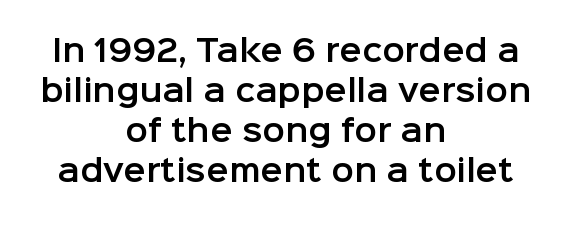
The image shows 30 px sans-serif type, upright; set centered, normal line spacing (1.33x), normal letter spacing, not underlined; low stroke contrast and a medium x-height.
